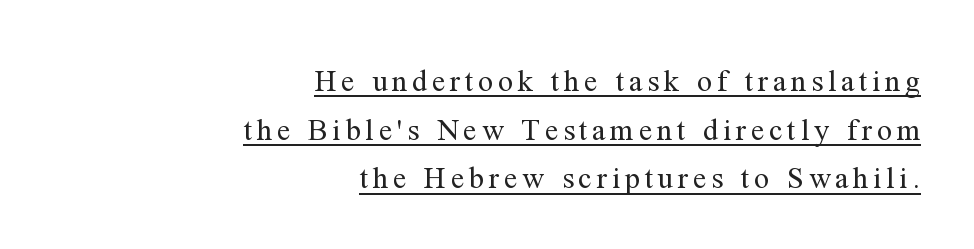
The image shows 30 px regular-weight serif type, upright; set right-aligned, normal line spacing (1.62x), underlined; medium stroke contrast and a medium x-height.
